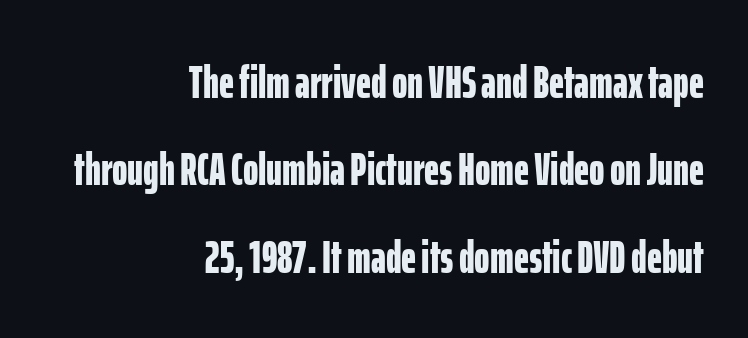
Q: Is the text bold? A: Yes.
Q: Is the text italic (slanted)? A: No, it is upright.
Q: Is the typeface a serif or a sans-serif typeface? A: Sans-serif.
Q: Is the text underlined? A: No.
Q: How is the paragraph aligned? A: Right-aligned.
Q: Is the spacing between letters normal or unusually wide? A: Normal.
Q: Width (condensed, normal, or wide)? A: Condensed.
Q: Stroke contrast? A: Low.
Q: x-height? A: Medium.
Q: Monospaced? A: No.
